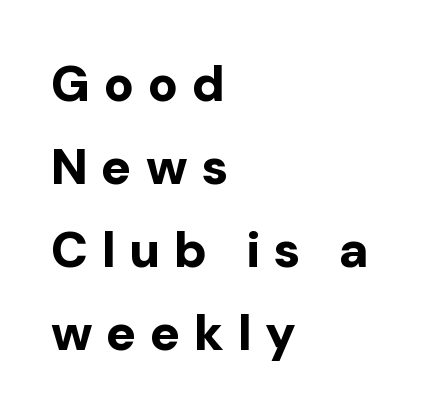
The gaps between neighbouring characters are conspicuously large. Every character sits straight up, as roman type does. Nobody drew a line under any word here. A dark, heavy texture on the line: the type is bold.
